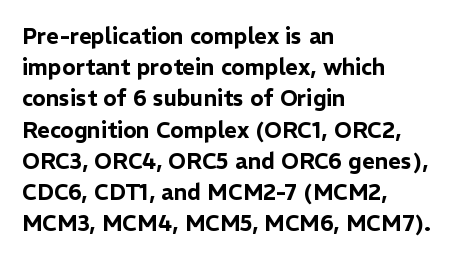
The image shows 22 px text type, upright; set left-aligned, normal line spacing (1.42x), normal letter spacing, not underlined.
